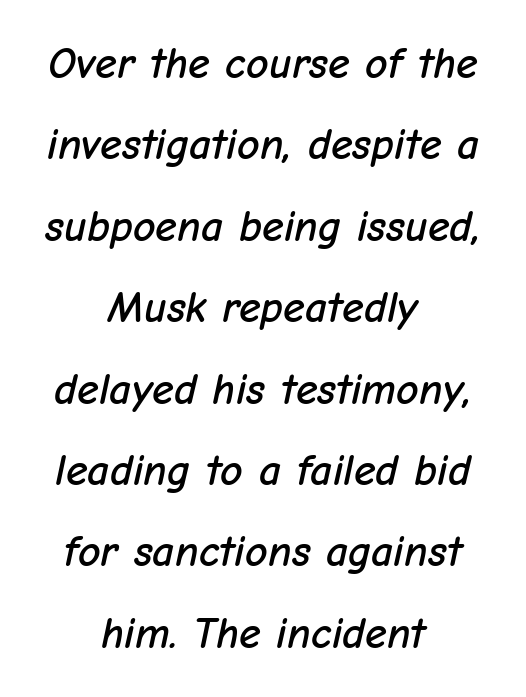
Q: Is the text italic (slanted)? A: Yes, it leans right by about 12 degrees.
Q: Is the text underlined? A: No.
Q: How is the paragraph aligned? A: Centered.
Q: Is the spacing between letters normal or unusually wide? A: Normal.
Q: Width (condensed, normal, or wide)? A: Normal.
Q: Stroke contrast? A: Low.
Q: x-height? A: Medium.
Q: Monospaced? A: No.
